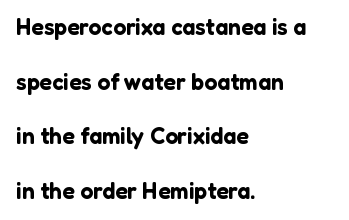
Q: Is the text italic (slanted)? A: No, it is upright.
Q: Is the text underlined? A: No.
Q: How is the paragraph aligned? A: Left-aligned.
Q: Is the spacing between letters normal or unusually wide? A: Normal.
Q: Is the spacing between lines tight, normal or loose? A: Loose.
